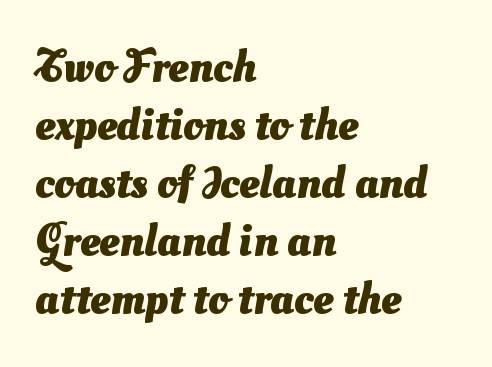
The image shows 45 px heavy sans-serif type; set left-aligned, normal line spacing (1.29x), normal letter spacing, not underlined; medium stroke contrast and a small x-height.
